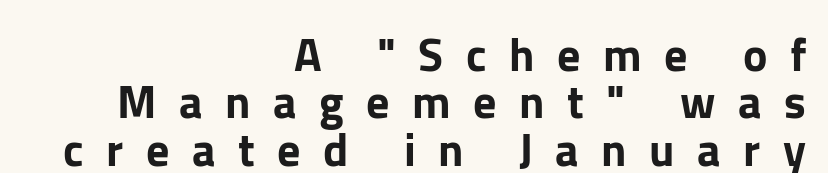
Compared with typical paragraphs, the rows here are closer together. Alignment: flush right. Posture: vertical. The baseline area is clear. A typesetter would call this proportional, since set widths differ per character. Classification — sans serif.
